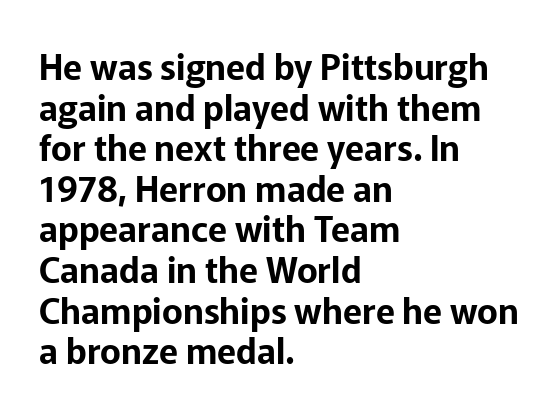
Are there feet on the stems? There aren't — it's a sans. Line starts are locked; line ends wander. The strip under each line holds only bare page. Notice how the stems are strictly vertical — no italics here. Compared with typical body copy, the letter spacing here is the same.
